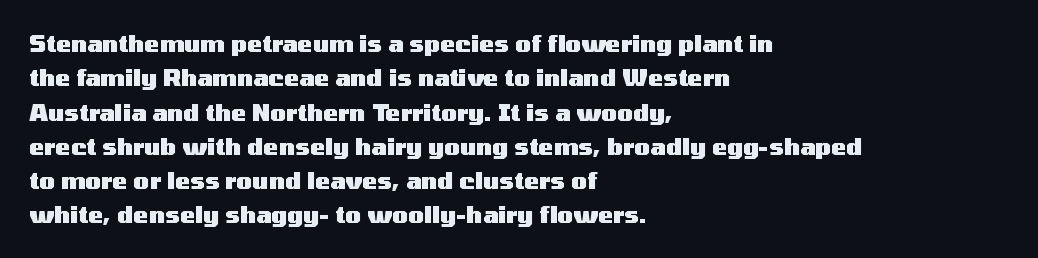
Q: Is the text bold? A: Yes.
Q: Is the text italic (slanted)? A: No, it is upright.
Q: Is the text underlined? A: No.
Q: How is the paragraph aligned? A: Left-aligned.
Q: Is the spacing between letters normal or unusually wide? A: Normal.
Q: Is the spacing between lines tight, normal or loose? A: Normal.
